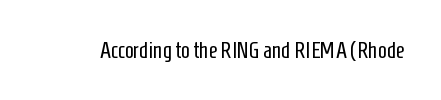
The image shows 23 px text type, upright; set normal letter spacing, not underlined.
